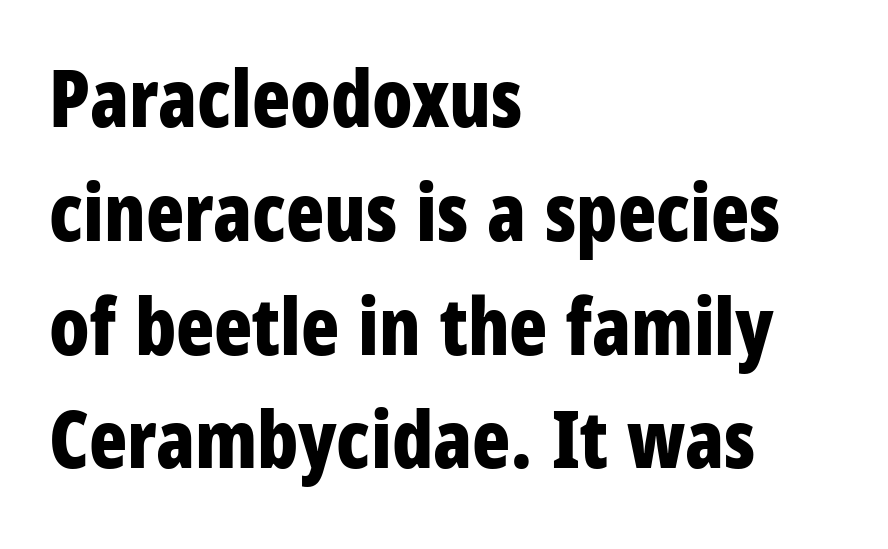
Q: Is the text bold? A: Yes.
Q: Is the text italic (slanted)? A: No, it is upright.
Q: Is the typeface a serif or a sans-serif typeface? A: Sans-serif.
Q: Is the text underlined? A: No.
Q: How is the paragraph aligned? A: Left-aligned.
Q: Is the spacing between letters normal or unusually wide? A: Normal.
Q: Is the spacing between lines tight, normal or loose? A: Normal.
Q: Width (condensed, normal, or wide)? A: Condensed.
Q: Stroke contrast? A: Low.
Q: x-height? A: Large.
Q: Monospaced? A: No.
